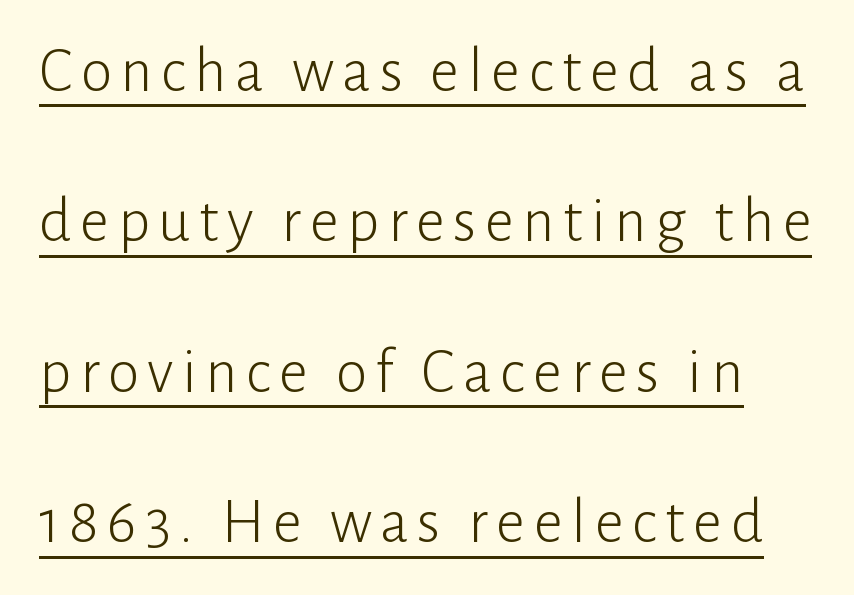
This rendering employs a face without finishing strokes, i.e., a sans-serif. You can see a thin bar hugging the bottom of the glyphs. The strokes carry an ordinary text weight at most. Looks like regular typesetting: each glyph gets only the width it needs. Characters remain perfectly vertical along every line. What's the leading like? Stretched, with rows far apart.
